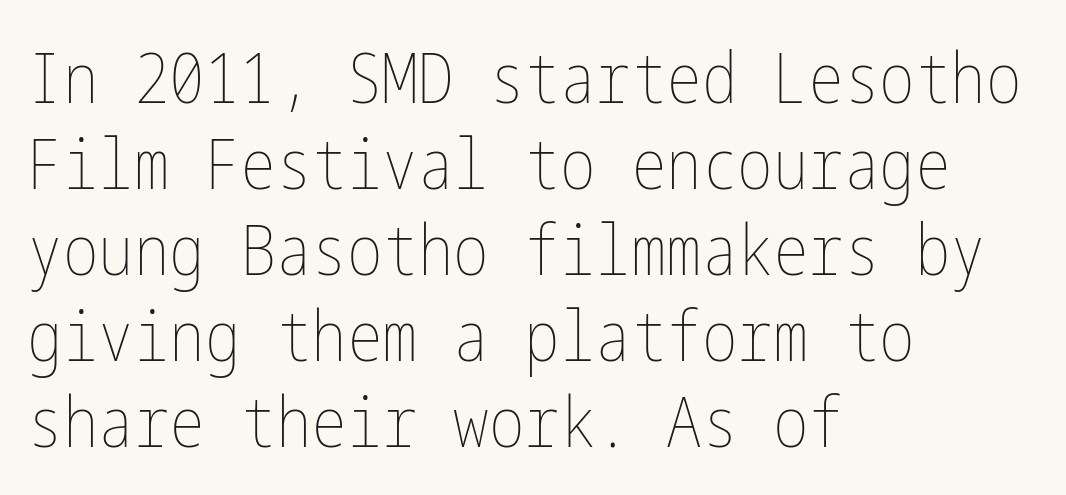
{"italic": "no", "bold": "no", "weight": "thin", "width": "condensed", "stroke_contrast": "low", "x_height": "medium", "underline": "no", "align": "left", "line_spacing_ratio": 1.21, "letter_spacing": "normal", "letter_spacing_em": 0.0, "glyph_px": 71}
